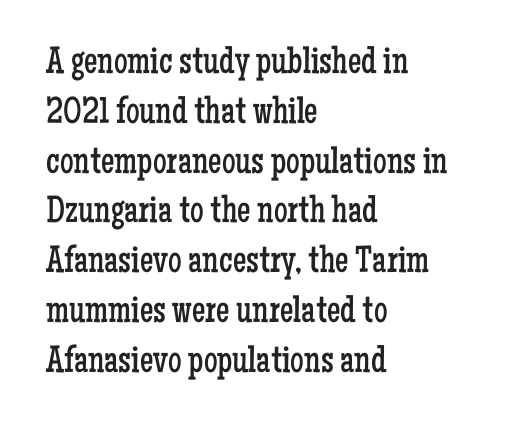
The image shows 38 px regular-weight, condensed serif type, upright; set left-aligned, normal line spacing (1.31x), normal letter spacing, not underlined; low stroke contrast and a medium x-height.
